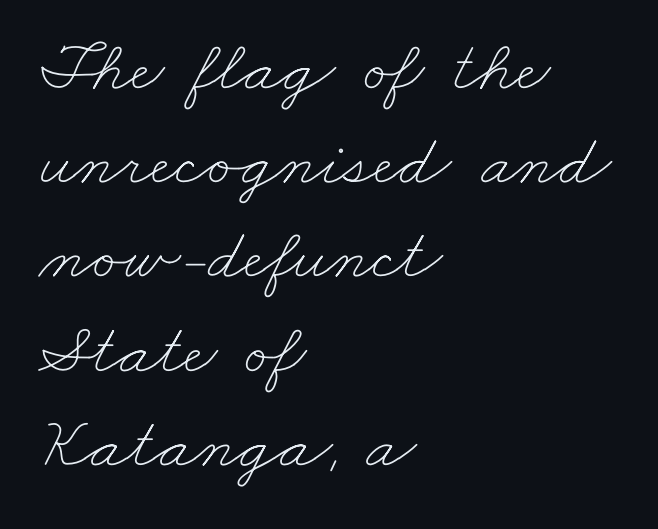
Q: Is the text bold? A: No.
Q: Is the text underlined? A: No.
Q: How is the paragraph aligned? A: Left-aligned.
Q: Is the spacing between letters normal or unusually wide? A: Normal.
Q: Is the spacing between lines tight, normal or loose? A: Normal.
Q: Width (condensed, normal, or wide)? A: Wide.
Q: Stroke contrast? A: Low.
Q: x-height? A: Small.
Q: Monospaced? A: No.
